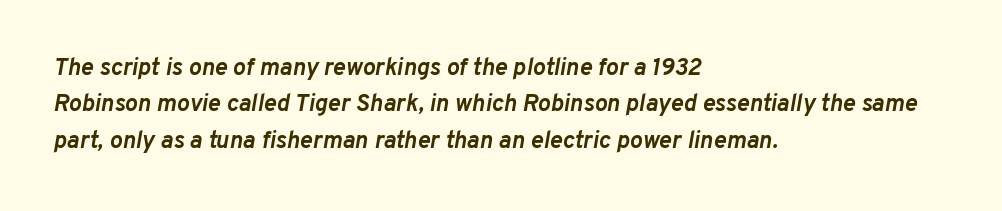
Q: Is the text bold? A: Yes.
Q: Is the text italic (slanted)? A: Yes, it leans right by about 10 degrees.
Q: Is the text underlined? A: No.
Q: How is the paragraph aligned? A: Left-aligned.
Q: Is the spacing between letters normal or unusually wide? A: Normal.
Q: Is the spacing between lines tight, normal or loose? A: Normal.
